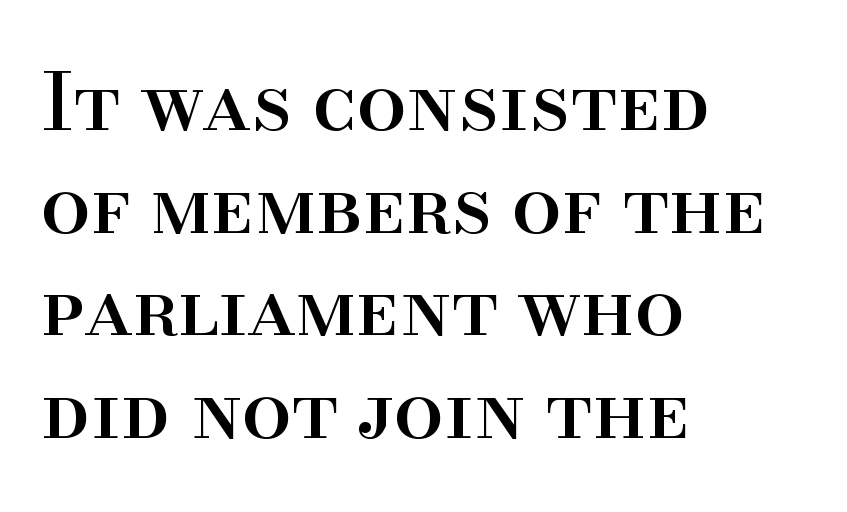
Q: Is the text italic (slanted)? A: No, it is upright.
Q: Is the typeface a serif or a sans-serif typeface? A: Serif.
Q: Is the text underlined? A: No.
Q: How is the paragraph aligned? A: Left-aligned.
Q: Is the spacing between letters normal or unusually wide? A: Normal.
Q: Is the spacing between lines tight, normal or loose? A: Normal.
Q: Width (condensed, normal, or wide)? A: Normal.
Q: Stroke contrast? A: High.
Q: x-height? A: Small.
Q: Monospaced? A: No.
